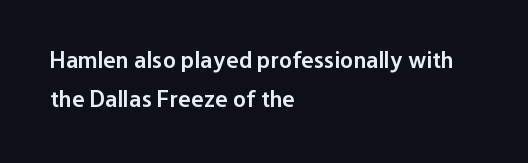
The image shows 24 px text type, upright; set left-aligned, normal line spacing (1.61x), normal letter spacing, not underlined.
